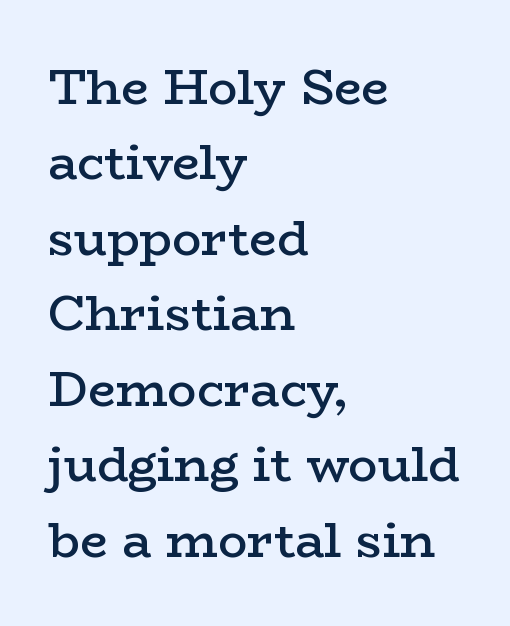
{"serif": "yes", "italic": "no", "bold": "semi", "weight": "semibold", "width": "wide", "stroke_contrast": "low", "x_height": "medium", "monospaced": "no", "underline": "no", "align": "left", "line_spacing": "normal", "line_spacing_ratio": 1.54, "letter_spacing": "normal", "letter_spacing_em": 0.0, "glyph_px": 49}
